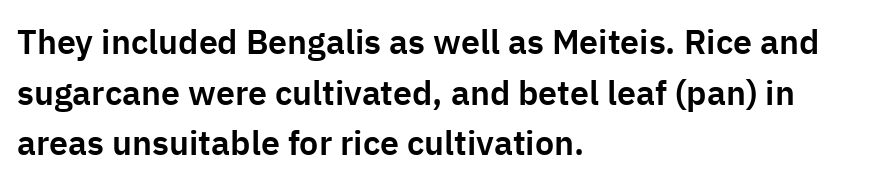
The strip under each line holds only bare page. Note: no serifs on the glyphs. Line spacing here is normal. Does extra space separate the letters? No, they use regular spacing.
